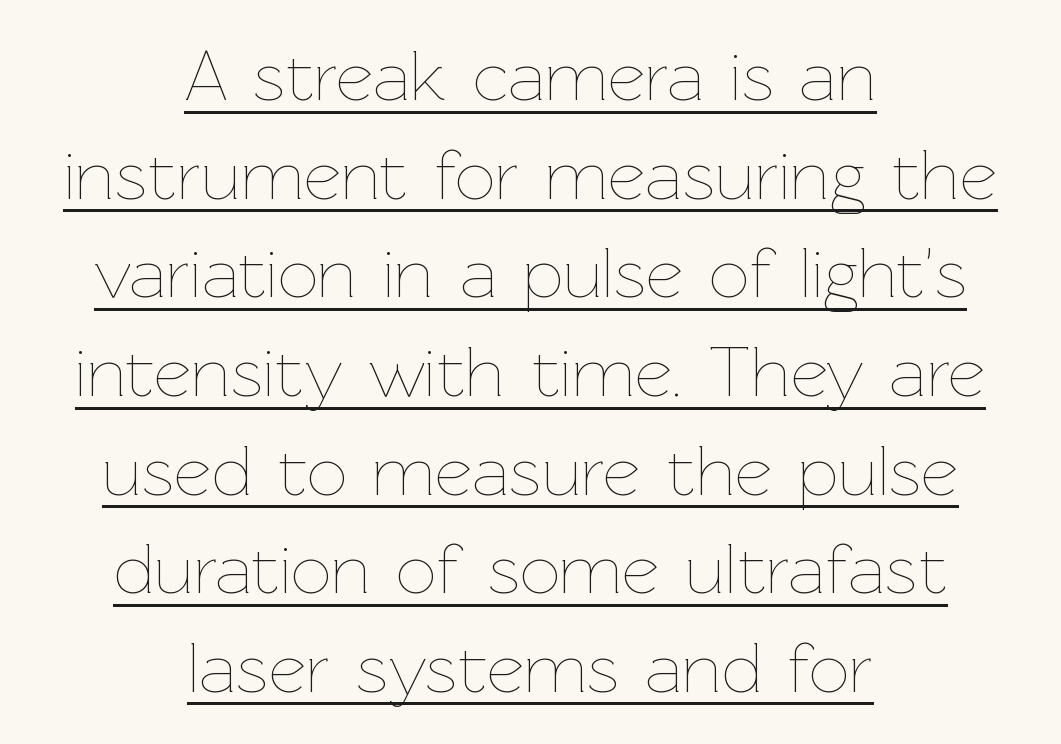
The image shows 72 px thin type, upright; set centered, normal line spacing (1.37x), normal letter spacing, underlined; low stroke contrast and a medium x-height.
